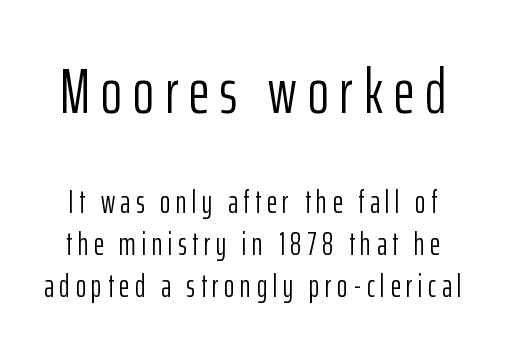
The image shows 64 px light, condensed sans-serif type, upright; set normal line spacing (1.32x), not underlined; the first (top) block is 2.0x larger; low stroke contrast and a medium x-height.
